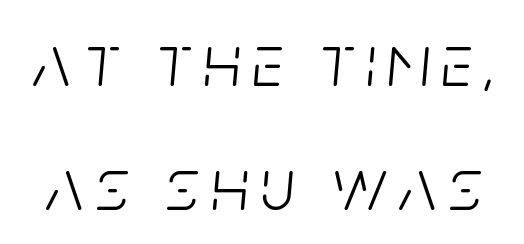
The image shows 75 px light, condensed type, italic (leaning right); set normal line spacing (1.65x), not underlined; low stroke contrast and a large x-height.
